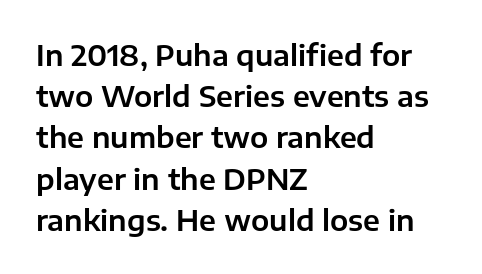
In terms of letterspacing, this is plain default setting. Each line starts at the same left margin while the right side varies. Nope, no serifs anywhere on these letters. The block of text has a typical density, with ordinary space between rows.
